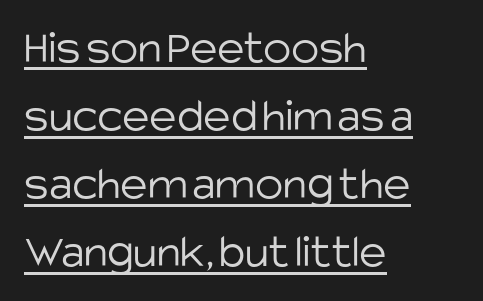
The image shows 47 px light sans-serif type, upright; set left-aligned, normal line spacing (1.45x), normal letter spacing, underlined; low stroke contrast and a large x-height.
